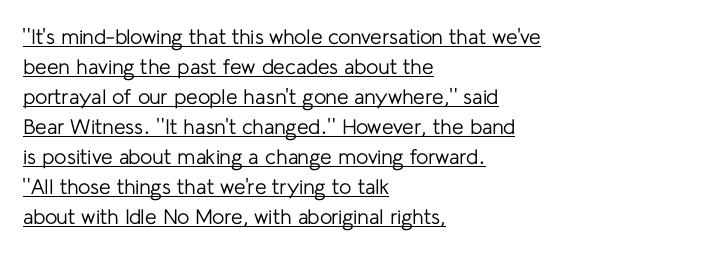
A light-to-regular cut is what we see here. This sample uses an upright cut, with every glyph sitting square on the baseline. The passage shown stacks its lines at a standard gap. Each line starts at the same left margin while the right side varies. The glyphs are accompanied by a horizontal stroke just below them. These lines keep a tight, regular rhythm from letter to letter.
